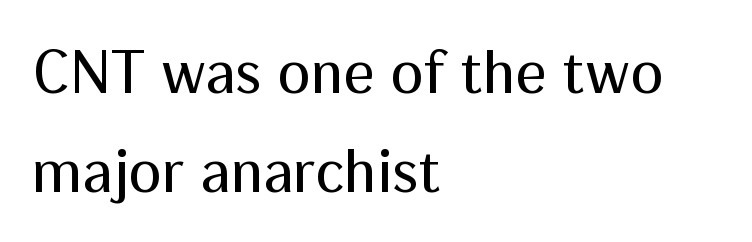
Q: Is the text bold? A: No.
Q: Is the text italic (slanted)? A: No, it is upright.
Q: Is the typeface a serif or a sans-serif typeface? A: Sans-serif.
Q: Is the text underlined? A: No.
Q: How is the paragraph aligned? A: Left-aligned.
Q: Is the spacing between letters normal or unusually wide? A: Normal.
Q: Is the spacing between lines tight, normal or loose? A: Normal.
Q: Width (condensed, normal, or wide)? A: Normal.
Q: Stroke contrast? A: Medium.
Q: x-height? A: Medium.
Q: Monospaced? A: No.
